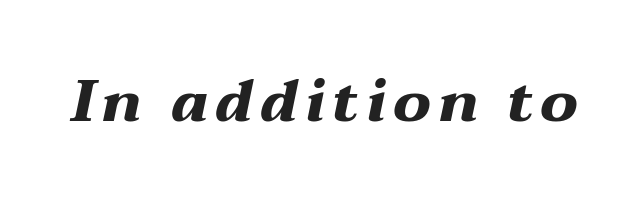
Q: Is the text bold? A: Yes.
Q: Is the text italic (slanted)? A: Yes, it leans right by about 12 degrees.
Q: Is the text underlined? A: No.
Q: Width (condensed, normal, or wide)? A: Wide.
Q: Stroke contrast? A: Medium.
Q: x-height? A: Medium.
Q: Monospaced? A: No.
